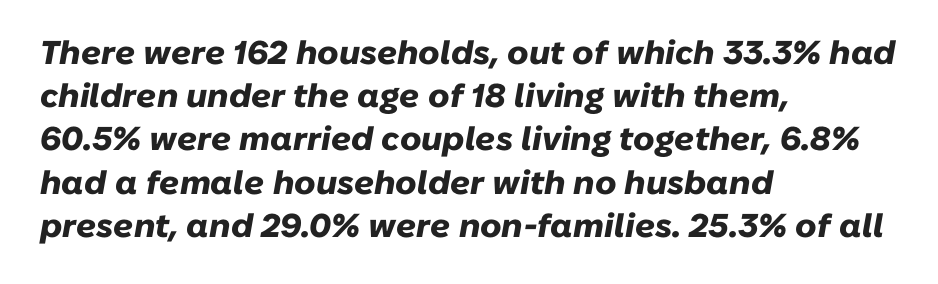
Q: Is the text bold? A: Yes.
Q: Is the text italic (slanted)? A: Yes, it leans right by about 10 degrees.
Q: Is the text underlined? A: No.
Q: How is the paragraph aligned? A: Left-aligned.
Q: Is the spacing between letters normal or unusually wide? A: Normal.
Q: Is the spacing between lines tight, normal or loose? A: Normal.
Q: Width (condensed, normal, or wide)? A: Normal.
Q: Stroke contrast? A: Low.
Q: x-height? A: Medium.
Q: Monospaced? A: No.
